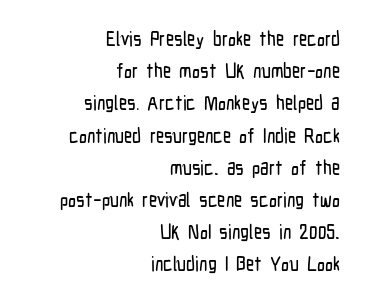
{"italic": "no", "underline": "no", "align": "right", "line_spacing": "normal", "line_spacing_ratio": 1.61, "letter_spacing": "normal", "letter_spacing_em": 0.0, "glyph_px": 20}
